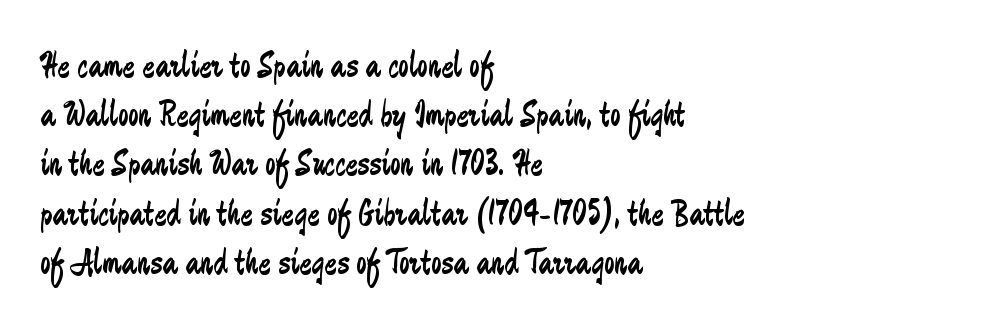
The image shows 37 px regular-weight, condensed sans-serif type; set left-aligned, normal line spacing (1.33x), normal letter spacing, not underlined; low stroke contrast and a small x-height.
